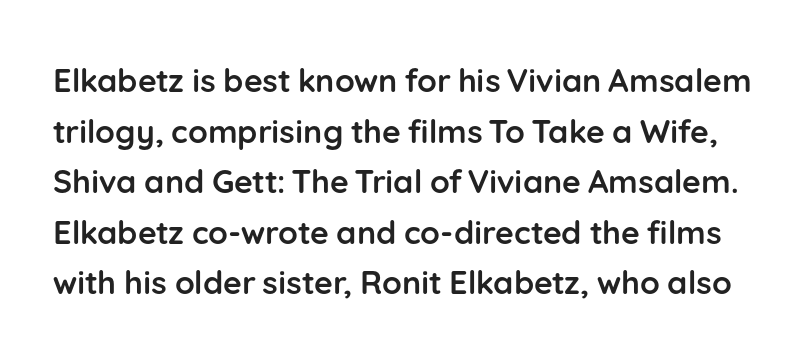
Q: Is the text bold? A: Yes.
Q: Is the text italic (slanted)? A: No, it is upright.
Q: Is the typeface a serif or a sans-serif typeface? A: Sans-serif.
Q: Is the text underlined? A: No.
Q: Is the spacing between letters normal or unusually wide? A: Normal.
Q: Is the spacing between lines tight, normal or loose? A: Normal.
Q: Width (condensed, normal, or wide)? A: Normal.
Q: Stroke contrast? A: Low.
Q: x-height? A: Medium.
Q: Monospaced? A: No.
